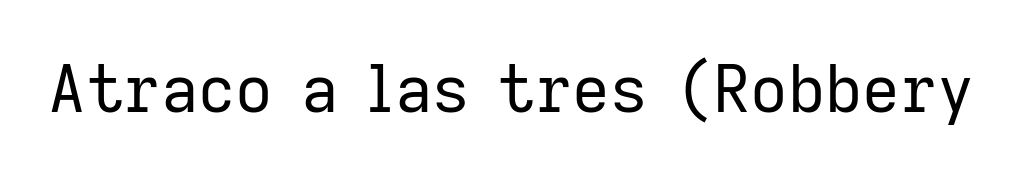
{"serif": "no", "italic": "no", "bold": "no", "weight": "regular", "width": "normal", "stroke_contrast": "low", "x_height": "medium", "monospaced": "no", "underline": "no", "letter_spacing": "normal", "letter_spacing_em": 0.0, "glyph_px": 65}
